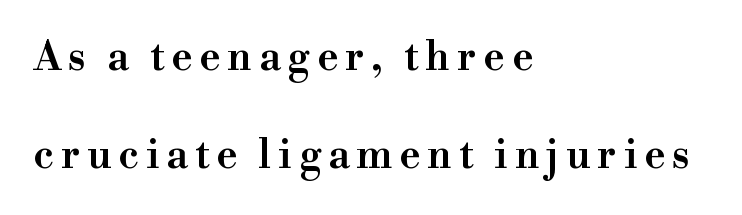
The image shows 40 px wide serif type, upright; set left-aligned, loose line spacing (2.45x), not underlined; high stroke contrast and a small x-height.
